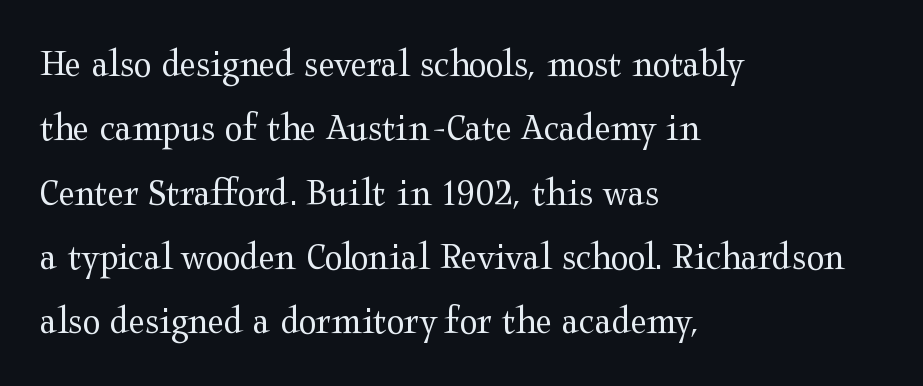
Q: Is the text bold? A: No.
Q: Is the text italic (slanted)? A: No, it is upright.
Q: Is the typeface a serif or a sans-serif typeface? A: Serif.
Q: Is the text underlined? A: No.
Q: How is the paragraph aligned? A: Left-aligned.
Q: Is the spacing between letters normal or unusually wide? A: Normal.
Q: Is the spacing between lines tight, normal or loose? A: Normal.
Q: Width (condensed, normal, or wide)? A: Wide.
Q: Stroke contrast? A: Medium.
Q: x-height? A: Medium.
Q: Monospaced? A: No.
